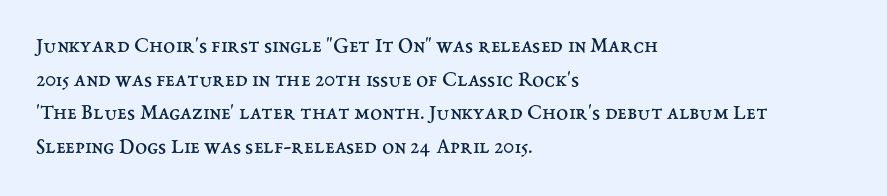
Q: Is the text bold? A: No.
Q: Is the text italic (slanted)? A: No, it is upright.
Q: Is the text underlined? A: No.
Q: How is the paragraph aligned? A: Left-aligned.
Q: Is the spacing between letters normal or unusually wide? A: Normal.
Q: Is the spacing between lines tight, normal or loose? A: Normal.
